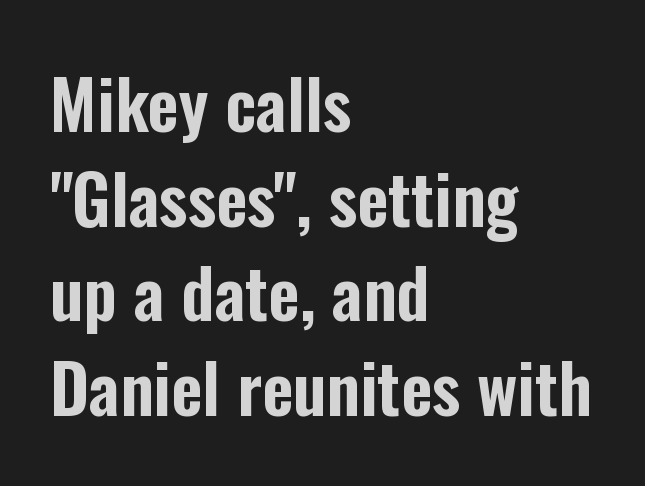
{"serif": "no", "italic": "no", "width": "condensed", "stroke_contrast": "low", "x_height": "medium", "monospaced": "no", "underline": "no", "align": "left", "line_spacing": "normal", "line_spacing_ratio": 1.39, "letter_spacing": "normal", "letter_spacing_em": 0.0, "glyph_px": 68}
